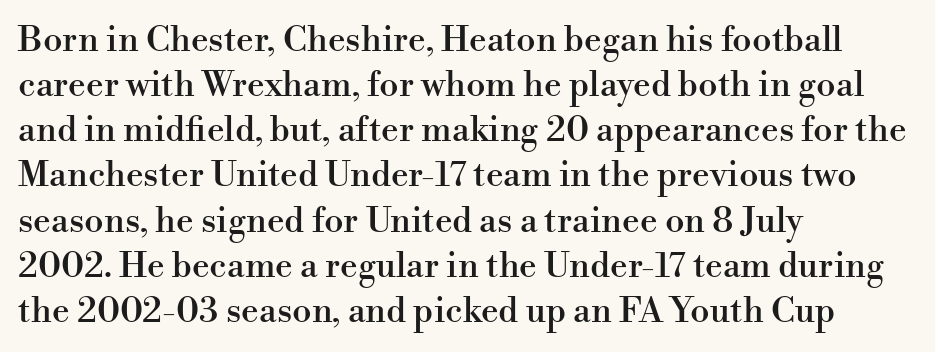
The image shows 35 px serif type, upright; set left-aligned, normal line spacing (1.29x), normal letter spacing, not underlined; high stroke contrast and a small x-height.
